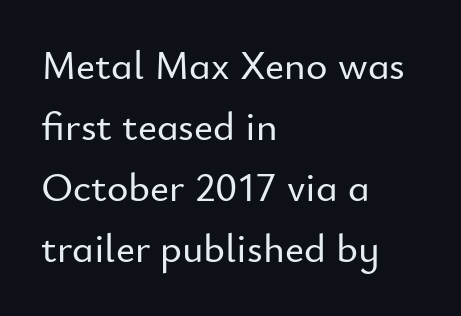
Q: Is the text italic (slanted)? A: No, it is upright.
Q: Is the typeface a serif or a sans-serif typeface? A: Sans-serif.
Q: Is the text underlined? A: No.
Q: How is the paragraph aligned? A: Left-aligned.
Q: Is the spacing between letters normal or unusually wide? A: Normal.
Q: Is the spacing between lines tight, normal or loose? A: Normal.
Q: Width (condensed, normal, or wide)? A: Normal.
Q: Stroke contrast? A: Low.
Q: x-height? A: Small.
Q: Monospaced? A: No.
